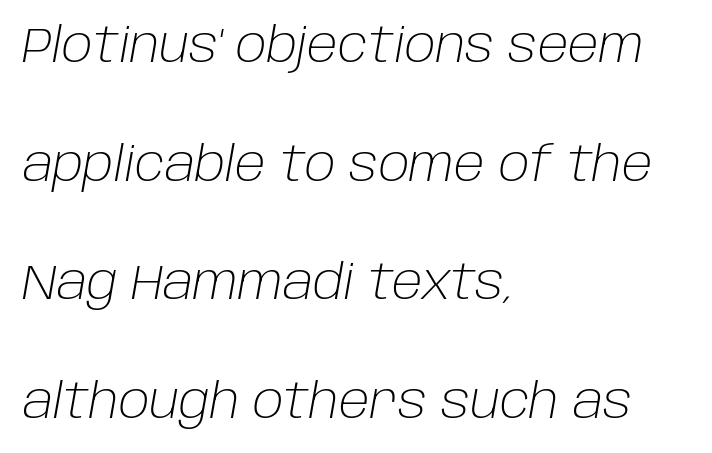
Q: Is the text bold? A: No.
Q: Is the text italic (slanted)? A: Yes, it leans right by about 10 degrees.
Q: Is the text underlined? A: No.
Q: How is the paragraph aligned? A: Left-aligned.
Q: Is the spacing between letters normal or unusually wide? A: Normal.
Q: Is the spacing between lines tight, normal or loose? A: Loose.
Q: Width (condensed, normal, or wide)? A: Normal.
Q: Stroke contrast? A: Low.
Q: x-height? A: Large.
Q: Monospaced? A: No.
